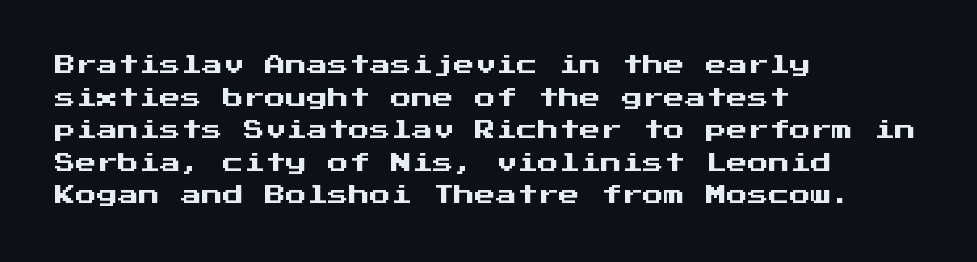
The image shows 21 px text type, upright; set left-aligned, normal line spacing (1.55x), normal letter spacing, not underlined.
